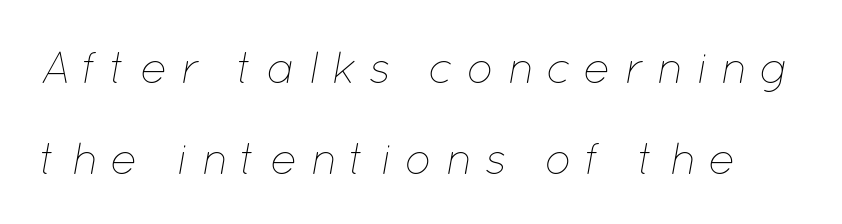
The image shows 45 px thin type, italic (leaning right); set loose line spacing (2.02x), unusually wide letter spacing (+0.27 em), not underlined; low stroke contrast and a medium x-height.
